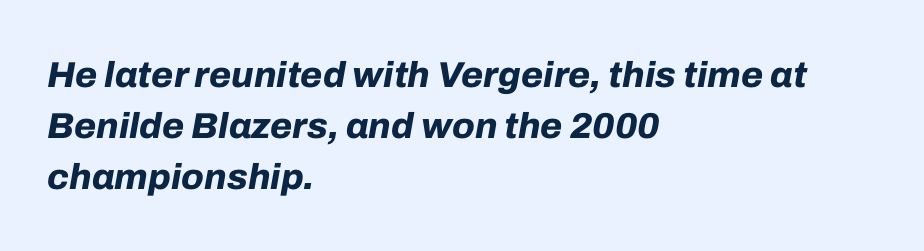
Quick note: interline space is typical. These lines are rendered in a variable-pitch font. The text carries the slant typical of an italic or oblique font. Casual observation: everything's shoved over to the left. Its strokes are broad and dark, the hallmark of bold type.
